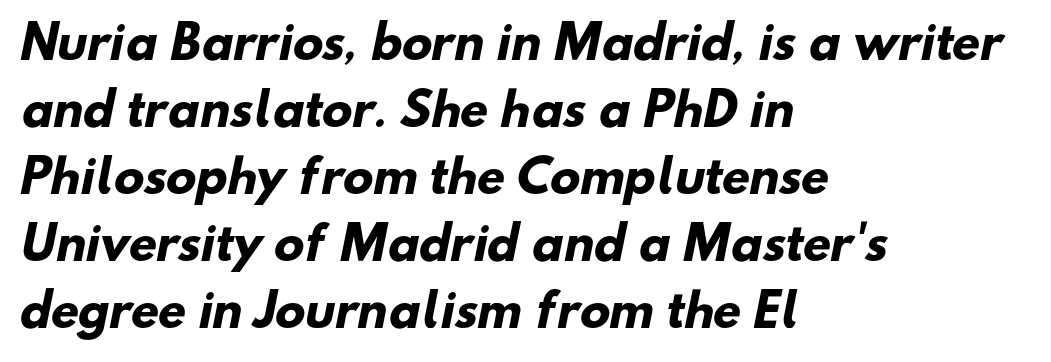
The image shows 45 px heavy sans-serif type; set left-aligned, normal line spacing (1.49x), normal letter spacing, not underlined; low stroke contrast and a small x-height.
